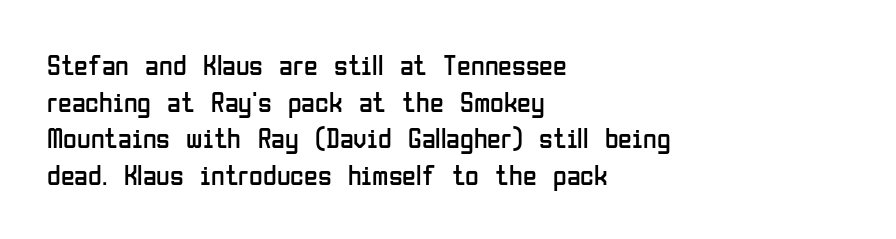
All the whitespace from short lines collects on the right. You can tell from the bare stems that sans-serif type was used. Do the characters align in a grid? No, the font is proportional. Nothing heavy about these letters — not bold at all. Descenders hang freely into open space. In terms of leading, this rendering sits right in the middle.
